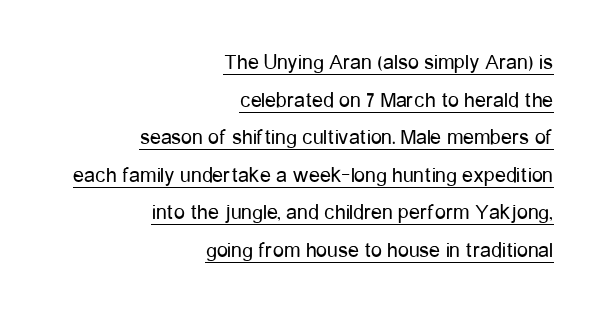
{"italic": "no", "bold": "no", "underline": "yes", "align": "right", "line_spacing_ratio": 1.71, "letter_spacing": "normal", "letter_spacing_em": 0.0, "glyph_px": 22}
